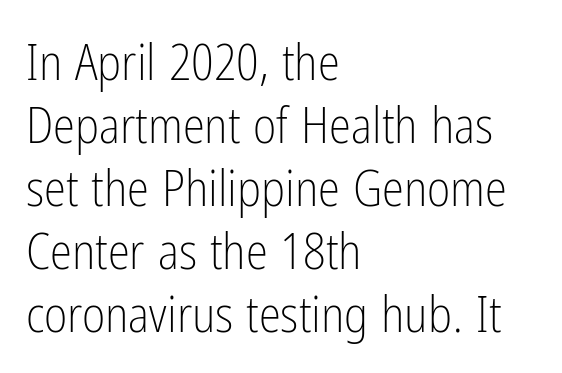
{"serif": "no", "italic": "no", "bold": "no", "weight": "light", "width": "condensed", "stroke_contrast": "low", "x_height": "medium", "monospaced": "no", "underline": "no", "align": "left", "line_spacing": "normal", "line_spacing_ratio": 1.26, "letter_spacing": "normal", "letter_spacing_em": 0.0, "glyph_px": 50}
